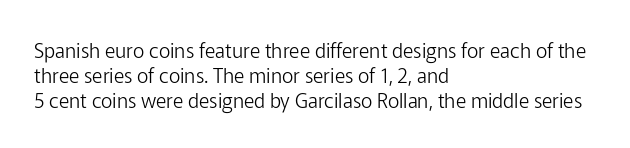
{"italic": "no", "bold": "no", "underline": "no", "align": "left", "line_spacing": "normal", "line_spacing_ratio": 1.25, "letter_spacing": "normal", "letter_spacing_em": 0.0, "glyph_px": 20}
